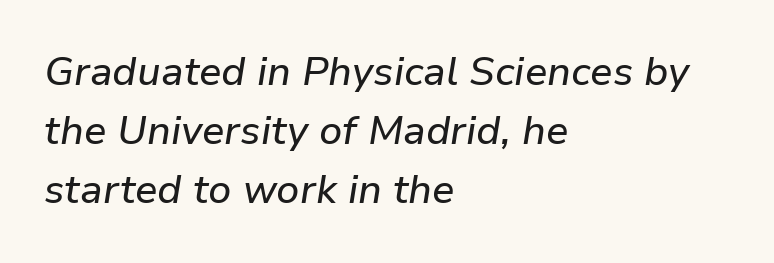
The image shows 40 px text type, italic (leaning right); set left-aligned, normal line spacing (1.48x), normal letter spacing, not underlined; low stroke contrast and a medium x-height.
